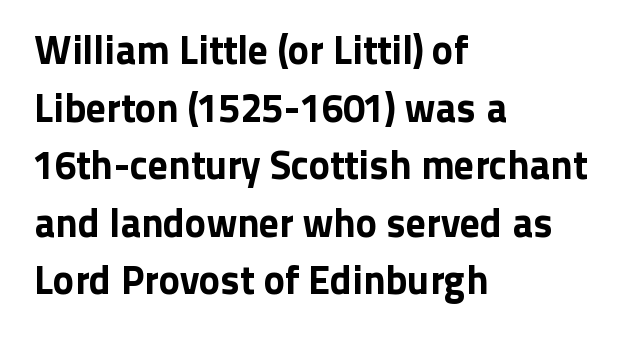
You can tell it's not italic because the verticals are truly vertical. The strip under each line holds only bare page. Layout note: lines flush left. Students, note that the glyphs here touch the page at normal intervals. Is this a fixed-width face? No — the glyphs have proportional, varying widths. Grotesque or geometric, the face here clearly has no serifs.
